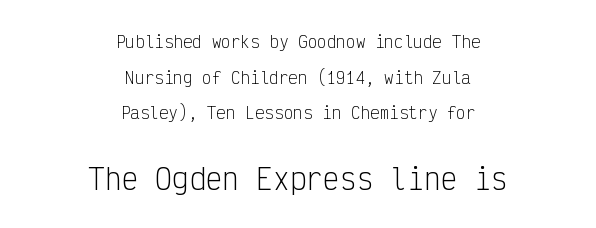
The image shows 28 px light, condensed sans-serif type, upright, monospaced; set centered, loose line spacing (2.23x), normal letter spacing, not underlined; the second (bottom) block is 1.75x larger; low stroke contrast and a medium x-height.
